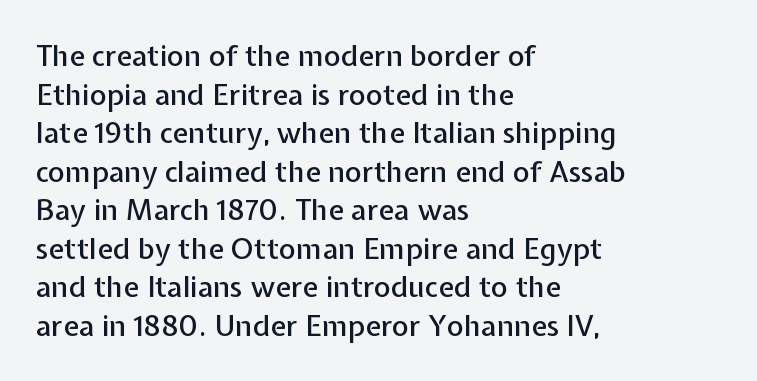
Q: Is the text italic (slanted)? A: No, it is upright.
Q: Is the typeface a serif or a sans-serif typeface? A: Sans-serif.
Q: Is the text underlined? A: No.
Q: How is the paragraph aligned? A: Left-aligned.
Q: Is the spacing between letters normal or unusually wide? A: Normal.
Q: Is the spacing between lines tight, normal or loose? A: Normal.
Q: Width (condensed, normal, or wide)? A: Normal.
Q: Stroke contrast? A: Low.
Q: x-height? A: Medium.
Q: Monospaced? A: No.
